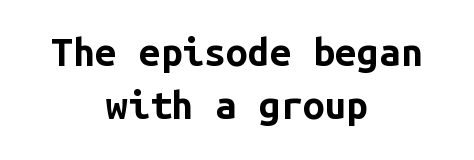
{"serif": "no", "italic": "no", "bold": "yes", "weight": "bold", "width": "normal", "stroke_contrast": "low", "x_height": "medium", "monospaced": "yes", "underline": "no", "align": "center", "line_spacing": "normal", "line_spacing_ratio": 1.36, "letter_spacing": "normal", "letter_spacing_em": 0.0, "glyph_px": 39}
